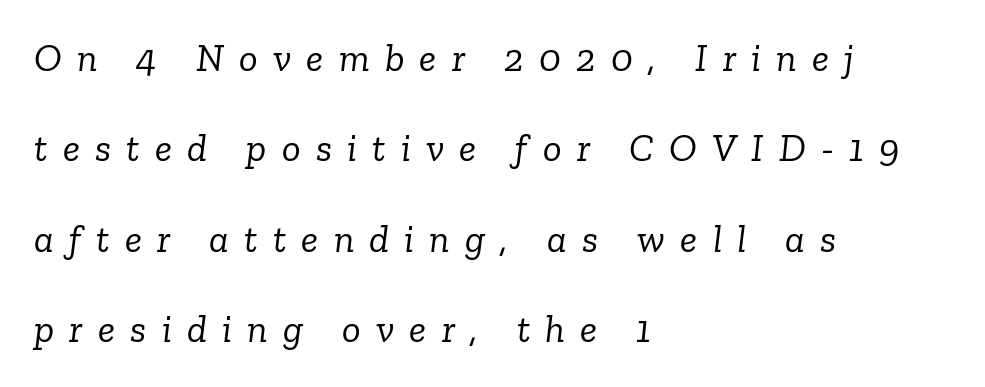
The image shows 39 px light serif type, italic (leaning right); set left-aligned, loose line spacing (2.32x), unusually wide letter spacing (+0.39 em), not underlined; low stroke contrast and a medium x-height.
